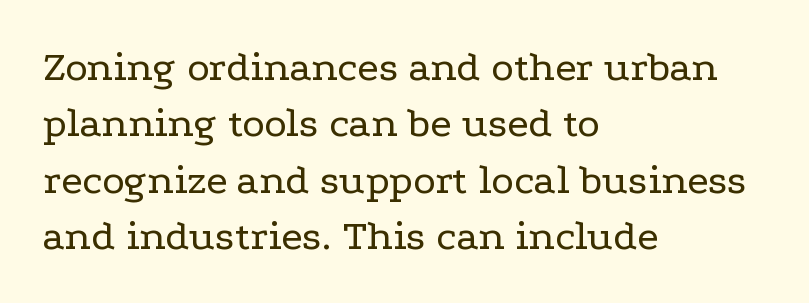
{"serif": "yes", "italic": "no", "bold": "no", "weight": "regular", "width": "wide", "stroke_contrast": "low", "x_height": "medium", "monospaced": "no", "underline": "no", "align": "left", "line_spacing": "normal", "line_spacing_ratio": 1.31, "letter_spacing": "normal", "letter_spacing_em": 0.0, "glyph_px": 43}
